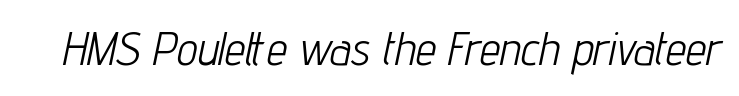
Q: Is the text bold? A: No.
Q: Is the text italic (slanted)? A: Yes, it leans right by about 12 degrees.
Q: Is the text underlined? A: No.
Q: Is the spacing between letters normal or unusually wide? A: Normal.
Q: Width (condensed, normal, or wide)? A: Condensed.
Q: Stroke contrast? A: Low.
Q: x-height? A: Medium.
Q: Monospaced? A: No.
